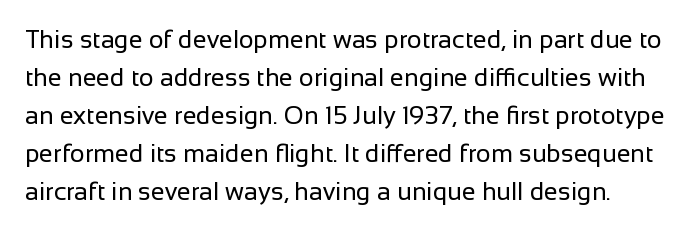
Q: Is the text bold? A: No.
Q: Is the text italic (slanted)? A: No, it is upright.
Q: Is the text underlined? A: No.
Q: Is the spacing between letters normal or unusually wide? A: Normal.
Q: Is the spacing between lines tight, normal or loose? A: Normal.
